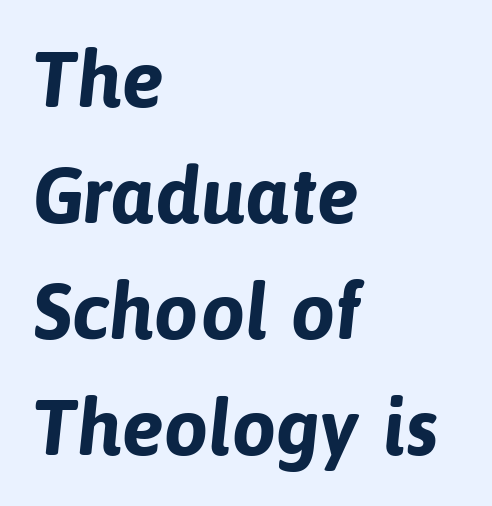
The image shows 79 px bold sans-serif type; set left-aligned, normal line spacing (1.47x), normal letter spacing, not underlined; low stroke contrast and a medium x-height.
